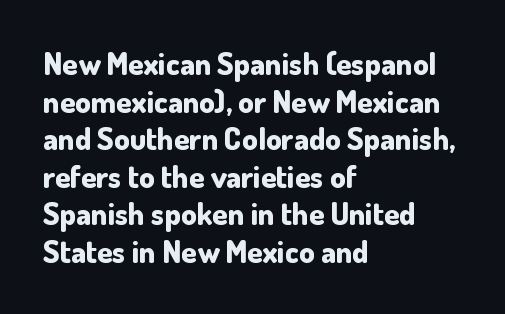
The image shows 31 px bold sans-serif type, upright; set left-aligned, line spacing 1.21x, normal letter spacing, not underlined; low stroke contrast and a small x-height.
